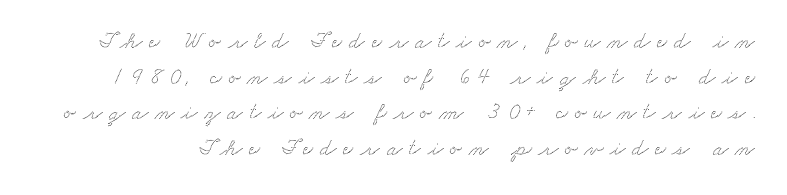
Q: Is the text underlined? A: No.
Q: Is the spacing between letters normal or unusually wide? A: Unusually wide.
Q: Is the spacing between lines tight, normal or loose? A: Normal.
